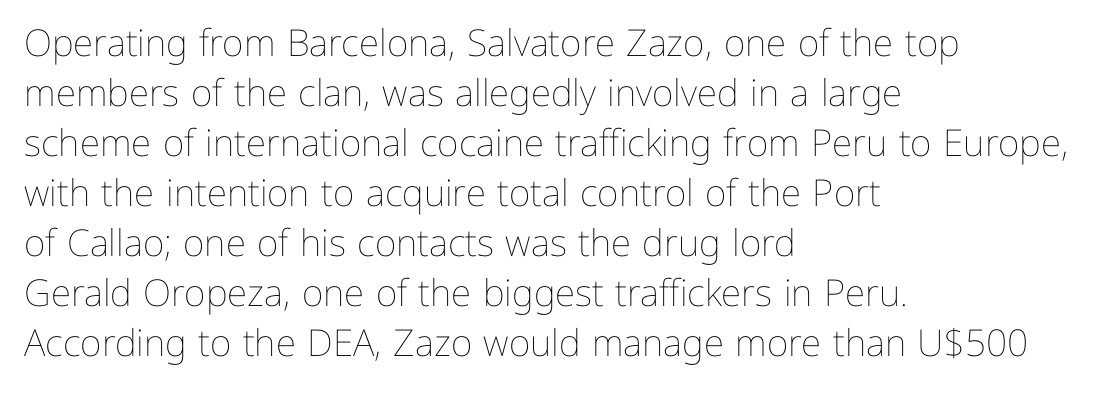
The image shows 37 px thin type, upright; set left-aligned, normal line spacing (1.35x), normal letter spacing, not underlined; low stroke contrast and a medium x-height.
